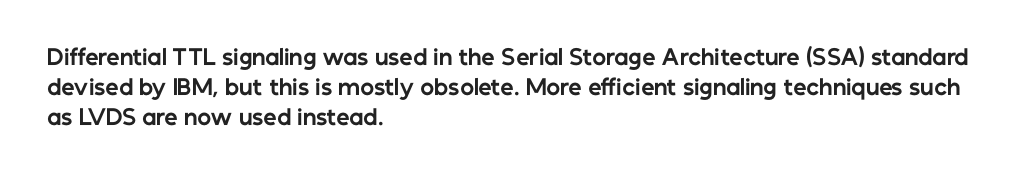
{"italic": "no", "bold": "yes", "underline": "no", "align": "left", "line_spacing": "normal", "line_spacing_ratio": 1.44, "letter_spacing": "normal", "letter_spacing_em": 0.0, "glyph_px": 21}
